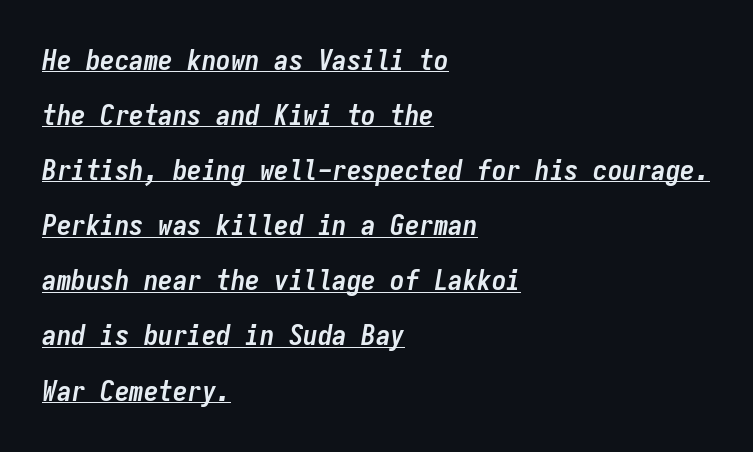
The image shows 29 px semibold, condensed type, italic (leaning right), monospaced; set left-aligned, loose line spacing (1.9x), normal letter spacing, underlined; low stroke contrast and a medium x-height.
